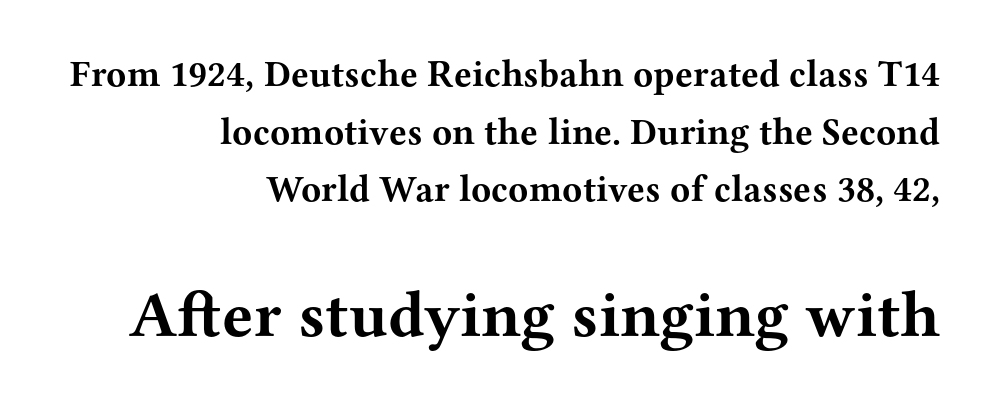
The image shows 65 px bold, wide serif type, upright; set right-aligned, normal line spacing (1.56x), normal letter spacing, not underlined; the second (bottom) block is 1.76x larger; medium stroke contrast and a medium x-height.
